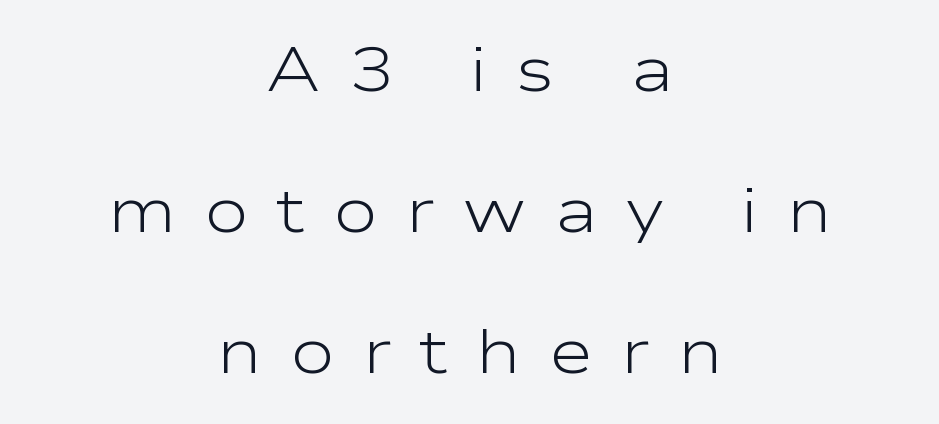
Q: Is the text bold? A: No.
Q: Is the text italic (slanted)? A: No, it is upright.
Q: Is the typeface a serif or a sans-serif typeface? A: Sans-serif.
Q: Is the text underlined? A: No.
Q: How is the paragraph aligned? A: Centered.
Q: Is the spacing between letters normal or unusually wide? A: Unusually wide.
Q: Is the spacing between lines tight, normal or loose? A: Loose.
Q: Width (condensed, normal, or wide)? A: Wide.
Q: Stroke contrast? A: Low.
Q: x-height? A: Medium.
Q: Monospaced? A: No.
